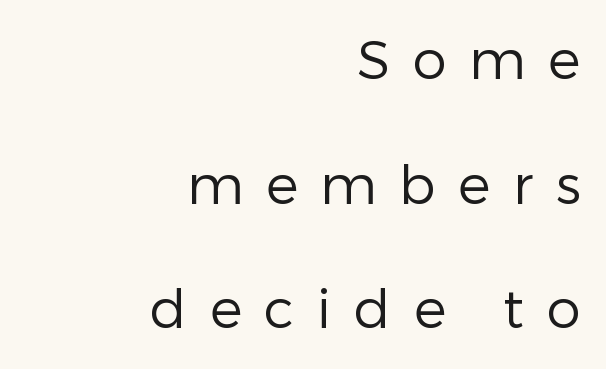
The image shows 54 px regular-weight sans-serif type, upright; set right-aligned, loose line spacing (2.31x), unusually wide letter spacing (+0.42 em), not underlined; low stroke contrast and a medium x-height.
